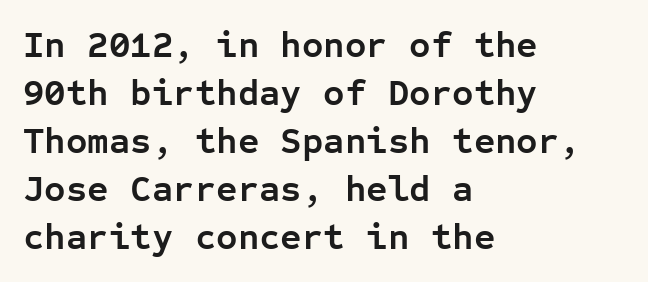
{"serif": "no", "italic": "no", "bold": "yes", "weight": "semibold", "width": "normal", "stroke_contrast": "low", "x_height": "medium", "monospaced": "yes", "underline": "no", "align": "left", "line_spacing": "normal", "line_spacing_ratio": 1.3, "letter_spacing": "normal", "letter_spacing_em": 0.0, "glyph_px": 37}
